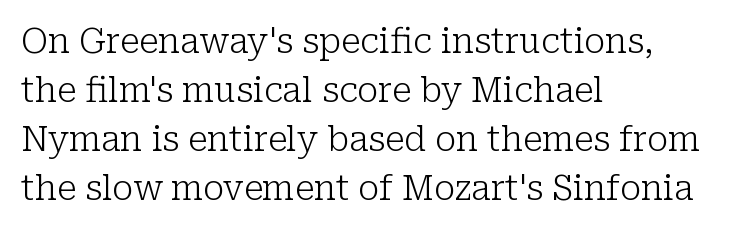
The image shows 34 px light serif type, upright; set left-aligned, normal line spacing (1.44x), normal letter spacing, not underlined; low stroke contrast and a medium x-height.
